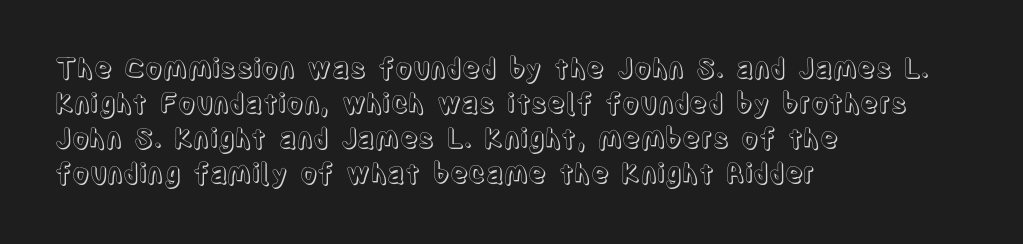
In CSS terms this would be text-align: left. Does the lettering tilt? It doesn't — this is upright. The strip under each line holds only bare page. Each word holds together tightly as a unit, with standard inter-letter gaps. These lines sit exactly where default settings would place them.
